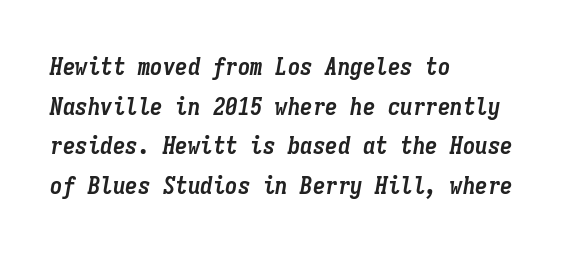
The image shows 25 px bold type, italic (leaning right); set left-aligned, normal line spacing (1.59x), normal letter spacing, not underlined.
